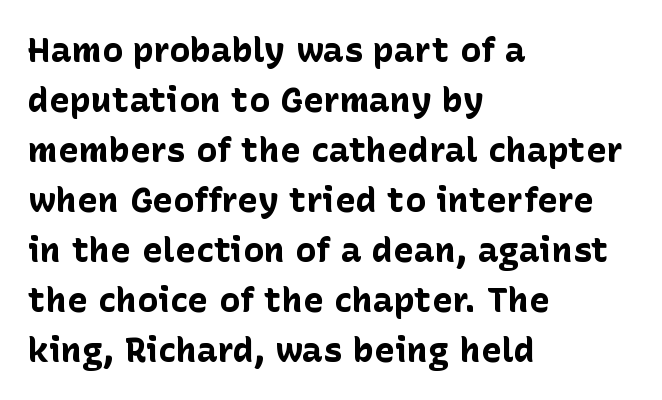
If you drew a line through each stem, it would be perfectly vertical. Is the letter spacing exaggerated? No — it looks like the ordinary default. Visually the block forms a straight wall on the left and a jagged coastline on the right. Are there feet on the stems? There aren't — it's a sans. The rendering uses a bold face; every stroke is thick and dark. Here the designer chose a conventional face with non-uniform glyph widths.
